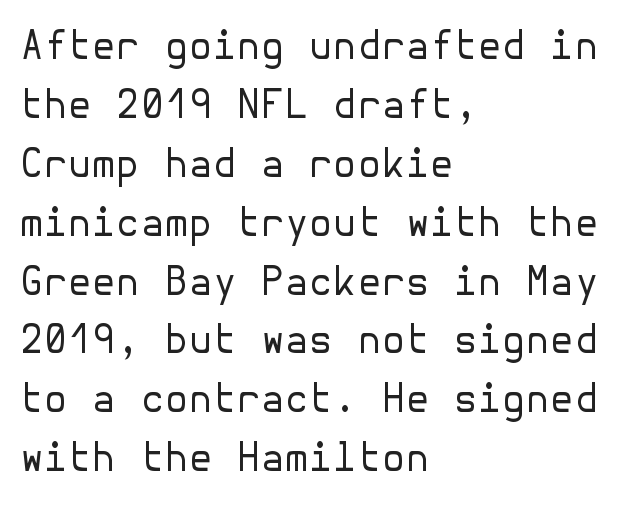
The image shows 39 px regular-weight sans-serif type, upright; set left-aligned, normal line spacing (1.51x), normal letter spacing, not underlined; low stroke contrast and a medium x-height.
